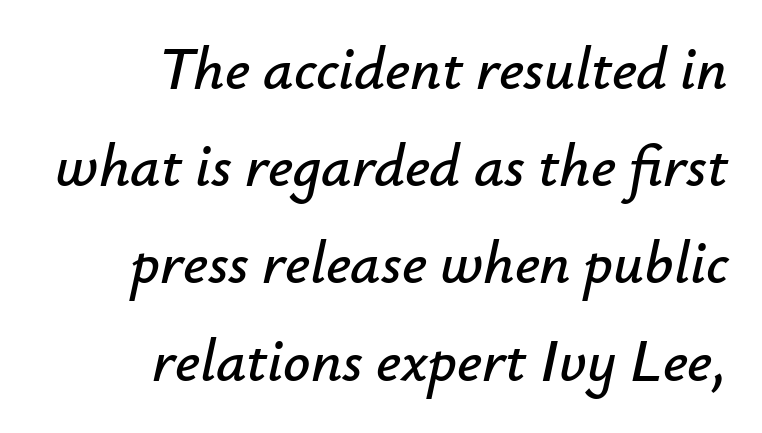
Each letter keeps its own natural width here, so spacing adapts to shape. A normal amount of white space separates one row of letters from the next. The string is rendered with underlining switched off. The axis of the letterforms is tilted away from vertical. Does extra space separate the letters? No, they use regular spacing. Every row of glyphs terminates at an identical x-position on the right.
